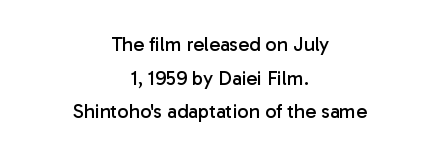
{"italic": "no", "bold": "no", "underline": "no", "align": "center", "line_spacing": "normal", "line_spacing_ratio": 1.68, "letter_spacing": "normal", "letter_spacing_em": 0.0, "glyph_px": 20}
